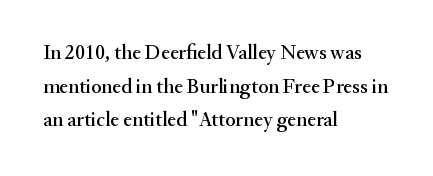
{"italic": "no", "underline": "no", "align": "left", "line_spacing": "normal", "line_spacing_ratio": 1.6, "letter_spacing": "normal", "letter_spacing_em": 0.0, "glyph_px": 21}
